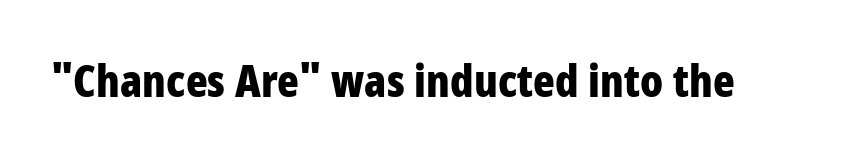
The image shows 45 px bold, condensed sans-serif type, upright; set normal letter spacing, not underlined; low stroke contrast and a large x-height.
